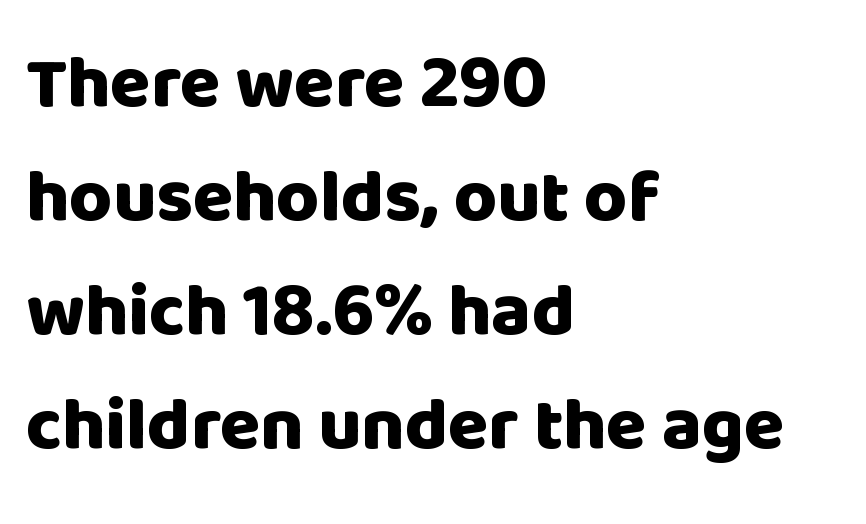
Q: Is the text bold? A: Yes.
Q: Is the text italic (slanted)? A: No, it is upright.
Q: Is the typeface a serif or a sans-serif typeface? A: Sans-serif.
Q: Is the text underlined? A: No.
Q: How is the paragraph aligned? A: Left-aligned.
Q: Is the spacing between letters normal or unusually wide? A: Normal.
Q: Is the spacing between lines tight, normal or loose? A: Normal.
Q: Width (condensed, normal, or wide)? A: Normal.
Q: Stroke contrast? A: Low.
Q: x-height? A: Large.
Q: Monospaced? A: No.
